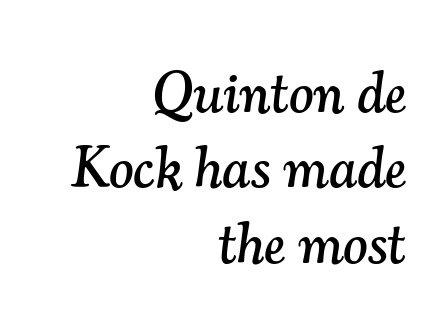
Q: Is the text italic (slanted)? A: Yes, it leans right by about 7 degrees.
Q: Is the typeface a serif or a sans-serif typeface? A: Serif.
Q: Is the text underlined? A: No.
Q: How is the paragraph aligned? A: Right-aligned.
Q: Is the spacing between letters normal or unusually wide? A: Normal.
Q: Is the spacing between lines tight, normal or loose? A: Normal.
Q: Width (condensed, normal, or wide)? A: Normal.
Q: Stroke contrast? A: Medium.
Q: x-height? A: Small.
Q: Monospaced? A: No.
